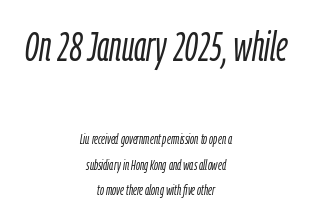
The image shows 41 px light, condensed type, italic (leaning right); set centered, line spacing 1.85x, normal letter spacing, not underlined; the first (top) block is 2.93x larger; low stroke contrast and a medium x-height.
